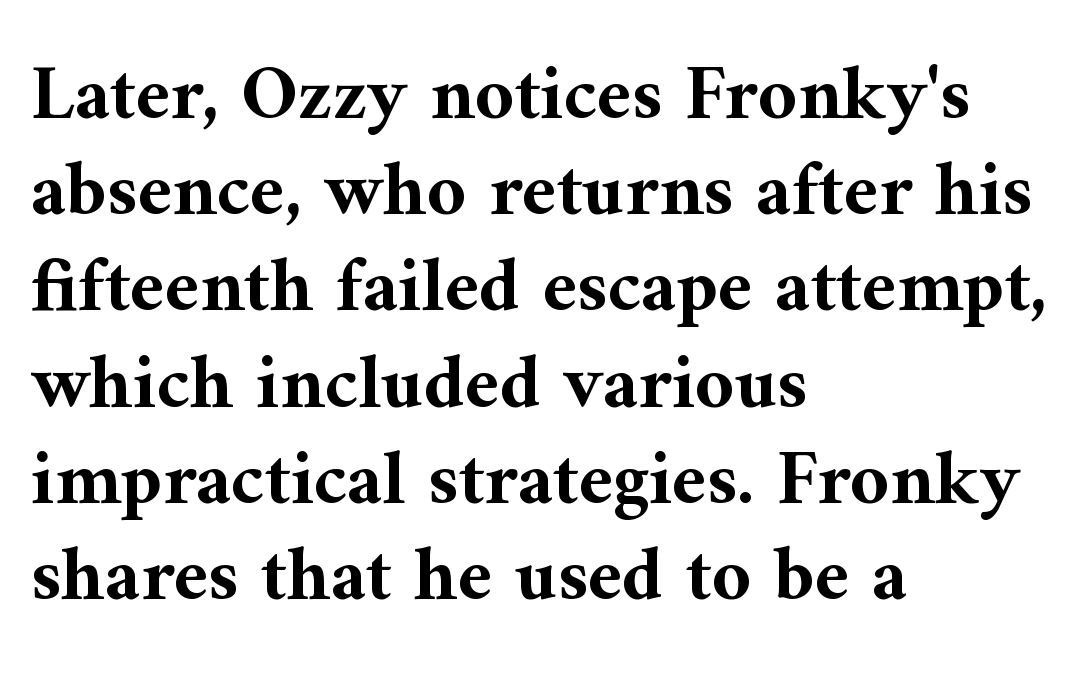
{"serif": "yes", "italic": "no", "bold": "yes", "weight": "bold", "width": "normal", "stroke_contrast": "medium", "x_height": "medium", "monospaced": "no", "underline": "no", "align": "left", "line_spacing": "normal", "line_spacing_ratio": 1.25, "letter_spacing": "normal", "letter_spacing_em": 0.0, "glyph_px": 77}
